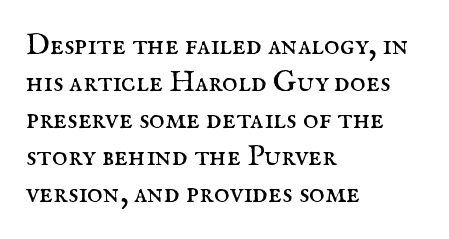
Q: Is the text bold? A: No.
Q: Is the text italic (slanted)? A: No, it is upright.
Q: Is the typeface a serif or a sans-serif typeface? A: Serif.
Q: Is the text underlined? A: No.
Q: How is the paragraph aligned? A: Left-aligned.
Q: Is the spacing between letters normal or unusually wide? A: Normal.
Q: Width (condensed, normal, or wide)? A: Normal.
Q: Stroke contrast? A: Medium.
Q: x-height? A: Small.
Q: Monospaced? A: No.
